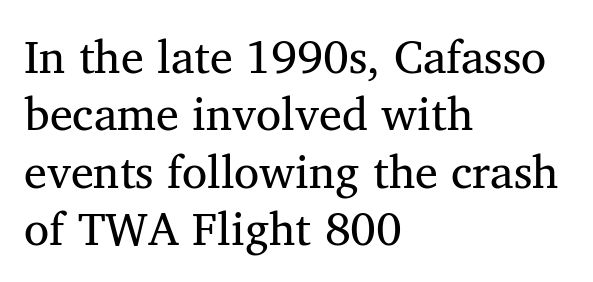
No chunkiness to these letters — they're not bold. The vertical gap from one line to the next is medium. Yep, those are serifs on the letters. Inter-character spacing is left at the font's built-in metrics.
